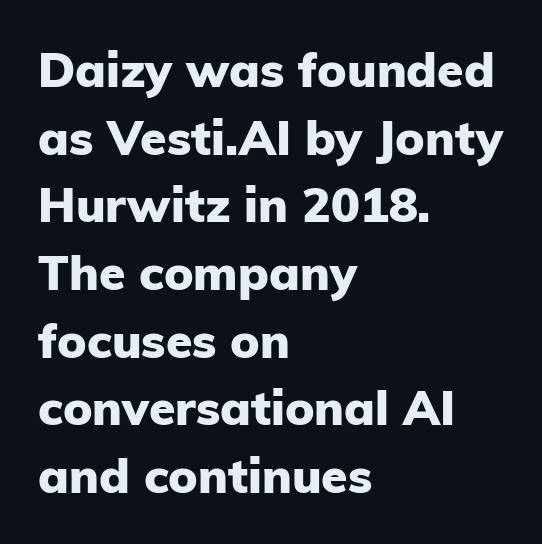
Proportional: the letters do not fall into vertical columns. The space directly below the letters is spotless. Notice how the passage keeps a crisp vertical edge on the left only. Letterform terminals end flat and unadorned throughout the passage.
